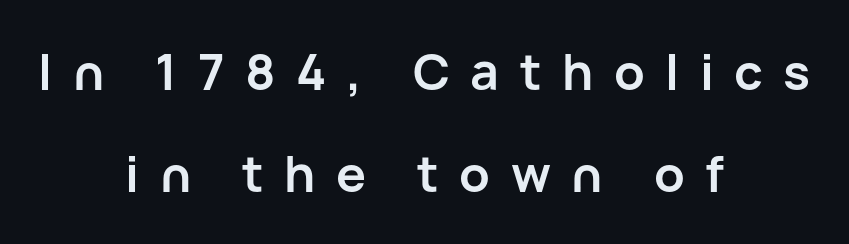
The image shows 50 px semibold sans-serif type, upright; set centered, loose line spacing (2.05x), unusually wide letter spacing (+0.41 em), not underlined; low stroke contrast and a medium x-height.
